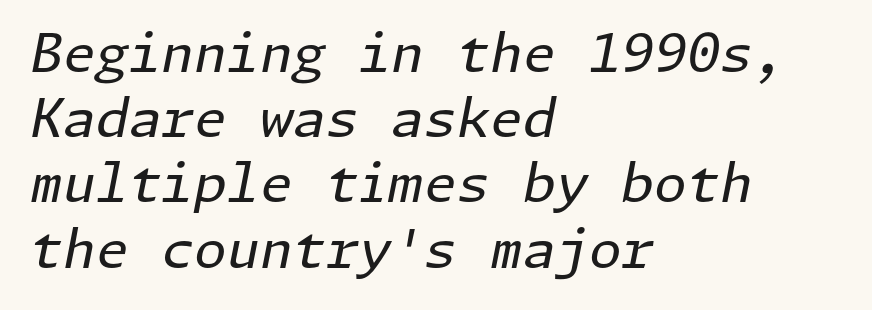
The image shows 53 px regular-weight type, italic (leaning right); set left-aligned, line spacing 1.23x, normal letter spacing, not underlined; low stroke contrast and a medium x-height.
